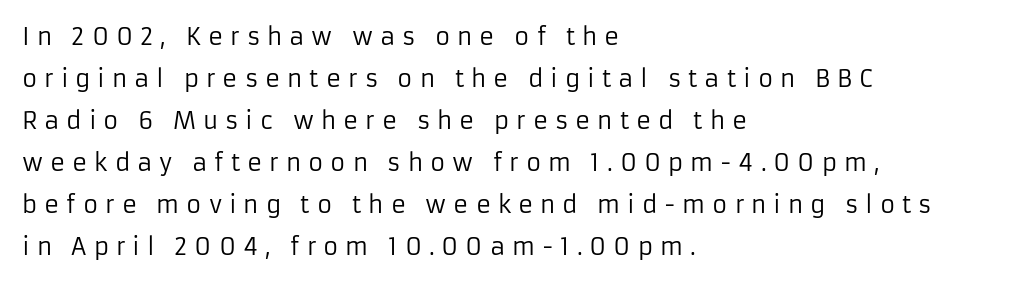
{"italic": "no", "bold": "no", "underline": "no", "align": "left", "line_spacing_ratio": 1.83, "letter_spacing": "wide", "letter_spacing_em": 0.3, "glyph_px": 23}
